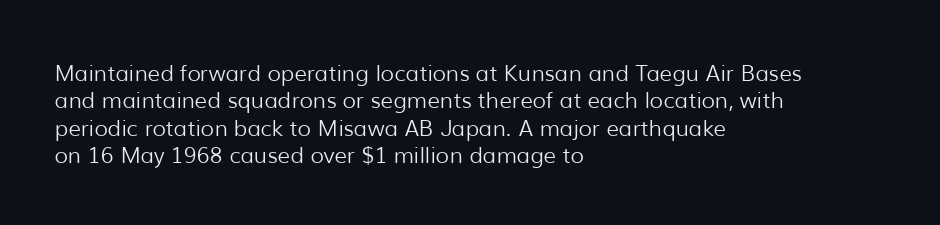
The image shows 22 px text type, upright; set left-aligned, line spacing 1.24x, normal letter spacing, not underlined.
